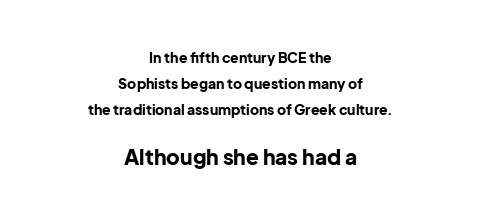
The image shows 21 px bold type, upright; set centered, line spacing 1.86x, normal letter spacing, not underlined; the second (bottom) block is 1.5x larger.
